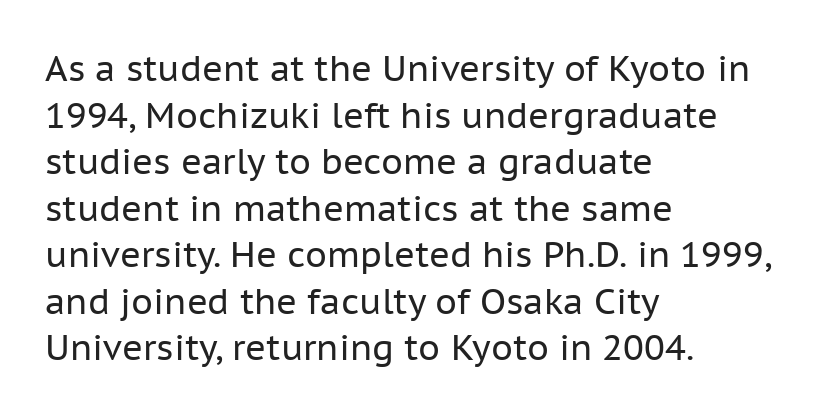
Q: Is the text bold? A: No.
Q: Is the text italic (slanted)? A: No, it is upright.
Q: Is the typeface a serif or a sans-serif typeface? A: Sans-serif.
Q: Is the text underlined? A: No.
Q: How is the paragraph aligned? A: Left-aligned.
Q: Is the spacing between letters normal or unusually wide? A: Normal.
Q: Is the spacing between lines tight, normal or loose? A: Normal.
Q: Width (condensed, normal, or wide)? A: Normal.
Q: Stroke contrast? A: Low.
Q: x-height? A: Medium.
Q: Monospaced? A: No.
